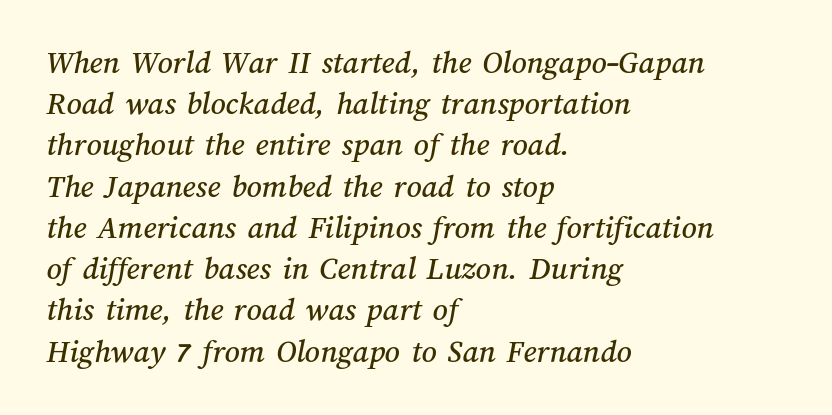
Do the characters align in a grid? No, the font is proportional. The line texture is even and compact thanks to regular tracking. The space directly below the letters is spotless. A student would call this left alignment; a typographer would say flush left, rag right. What's the leading like? Ordinary, nothing unusual.
